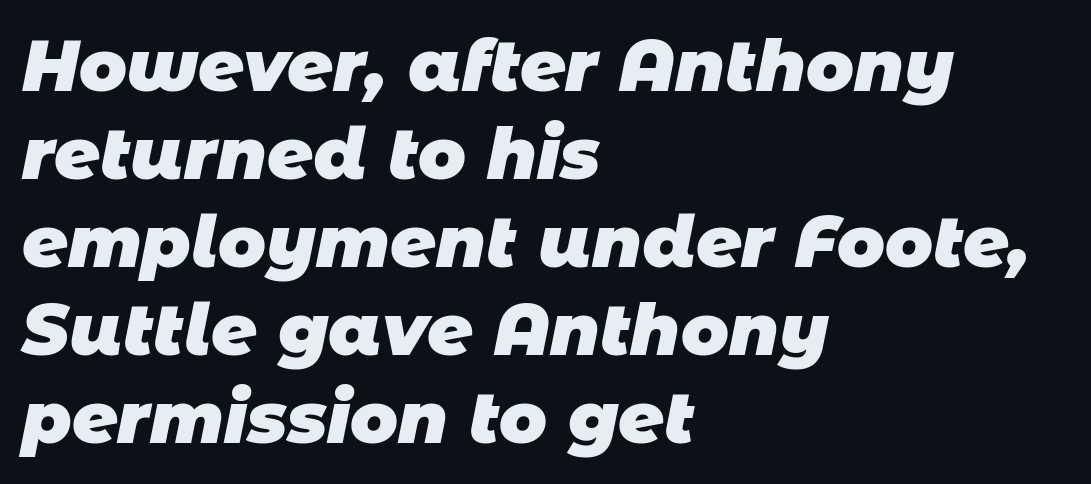
{"serif": "no", "bold": "yes", "weight": "heavy", "width": "normal", "stroke_contrast": "low", "x_height": "large", "monospaced": "no", "underline": "no", "align": "left", "line_spacing_ratio": 1.24, "letter_spacing": "normal", "letter_spacing_em": 0.0, "glyph_px": 71}
